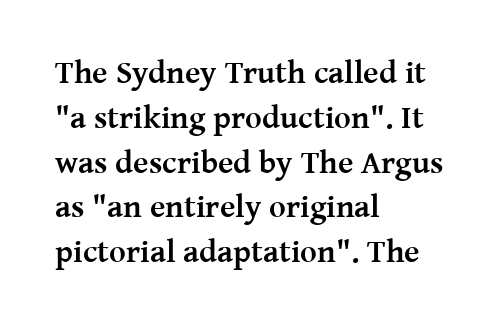
Q: Is the text bold? A: Yes.
Q: Is the text italic (slanted)? A: No, it is upright.
Q: Is the typeface a serif or a sans-serif typeface? A: Serif.
Q: Is the text underlined? A: No.
Q: How is the paragraph aligned? A: Left-aligned.
Q: Is the spacing between letters normal or unusually wide? A: Normal.
Q: Is the spacing between lines tight, normal or loose? A: Normal.
Q: Width (condensed, normal, or wide)? A: Normal.
Q: Stroke contrast? A: Medium.
Q: x-height? A: Medium.
Q: Monospaced? A: No.
